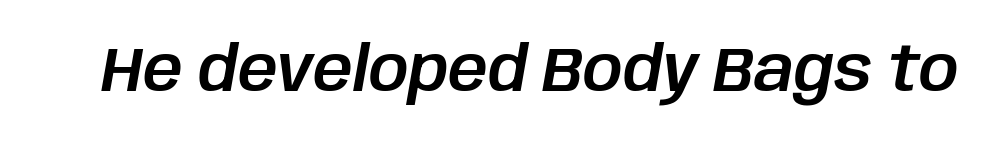
The image shows 62 px text type, italic (leaning right); set normal letter spacing, not underlined; low stroke contrast and a large x-height.
